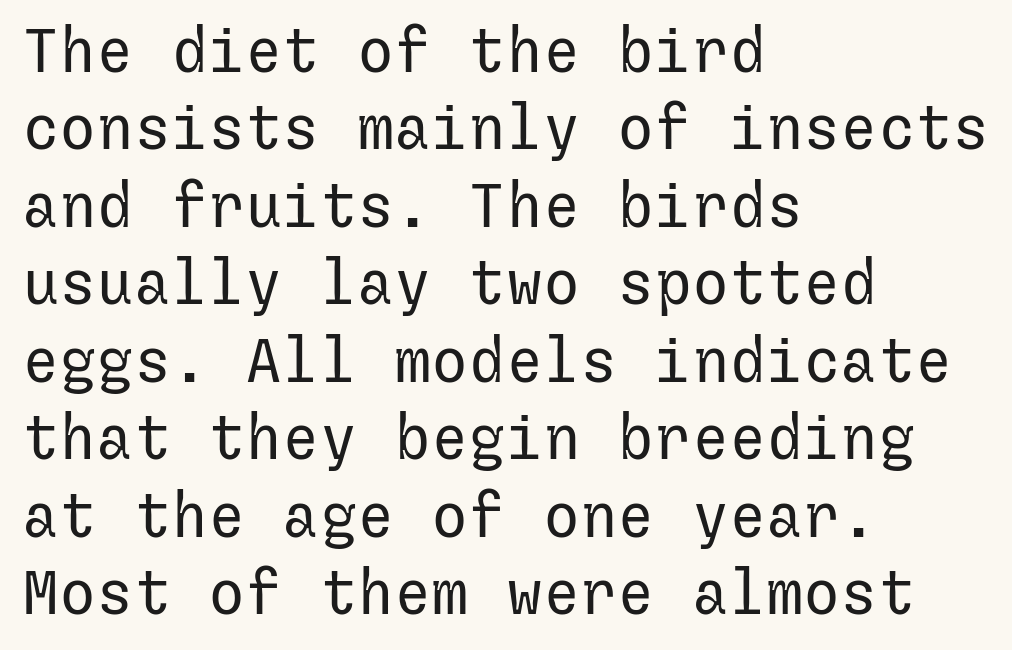
Q: Is the text bold? A: No.
Q: Is the text italic (slanted)? A: No, it is upright.
Q: Is the typeface a serif or a sans-serif typeface? A: Sans-serif.
Q: Is the text underlined? A: No.
Q: How is the paragraph aligned? A: Left-aligned.
Q: Is the spacing between letters normal or unusually wide? A: Normal.
Q: Is the spacing between lines tight, normal or loose? A: Normal.
Q: Width (condensed, normal, or wide)? A: Normal.
Q: Stroke contrast? A: Low.
Q: x-height? A: Medium.
